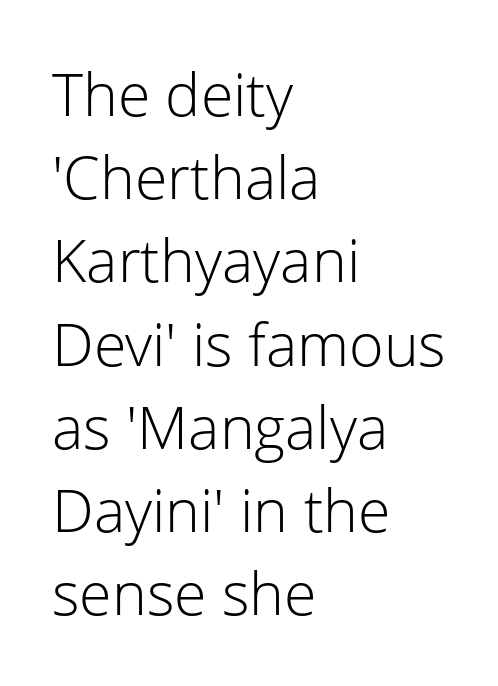
Q: Is the text bold? A: No.
Q: Is the text italic (slanted)? A: No, it is upright.
Q: Is the typeface a serif or a sans-serif typeface? A: Sans-serif.
Q: Is the text underlined? A: No.
Q: How is the paragraph aligned? A: Left-aligned.
Q: Is the spacing between letters normal or unusually wide? A: Normal.
Q: Is the spacing between lines tight, normal or loose? A: Normal.
Q: Width (condensed, normal, or wide)? A: Normal.
Q: Stroke contrast? A: Low.
Q: x-height? A: Medium.
Q: Monospaced? A: No.
